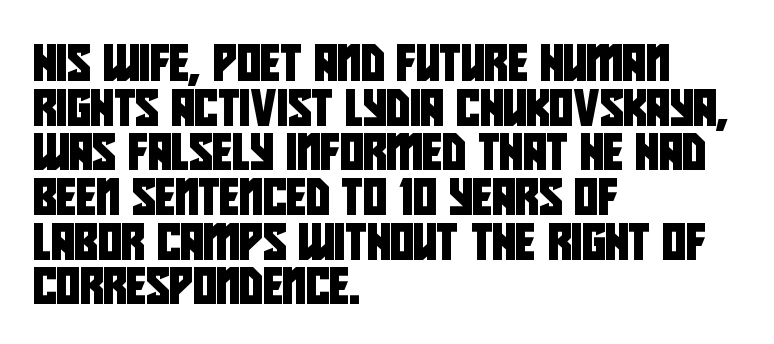
{"serif": "no", "width": "condensed", "stroke_contrast": "low", "x_height": "large", "monospaced": "no", "underline": "no", "align": "left", "line_spacing_ratio": 1.24, "letter_spacing": "normal", "letter_spacing_em": 0.0, "glyph_px": 36}
